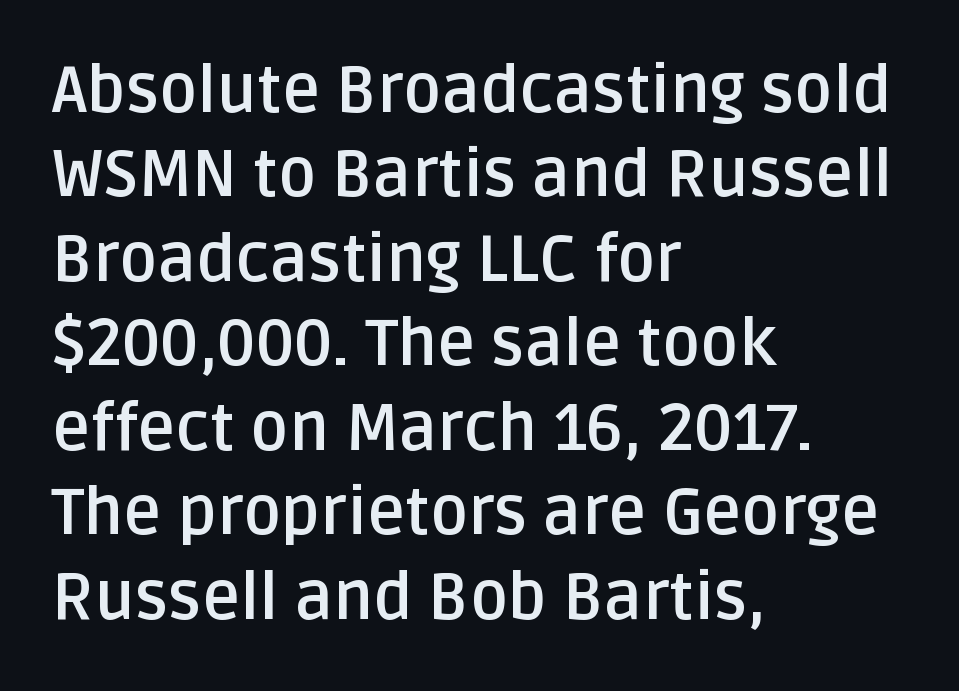
{"serif": "no", "italic": "no", "bold": "yes", "weight": "semibold", "width": "normal", "stroke_contrast": "low", "x_height": "large", "monospaced": "no", "underline": "no", "align": "left", "line_spacing": "normal", "line_spacing_ratio": 1.3, "letter_spacing": "normal", "letter_spacing_em": 0.0, "glyph_px": 65}
